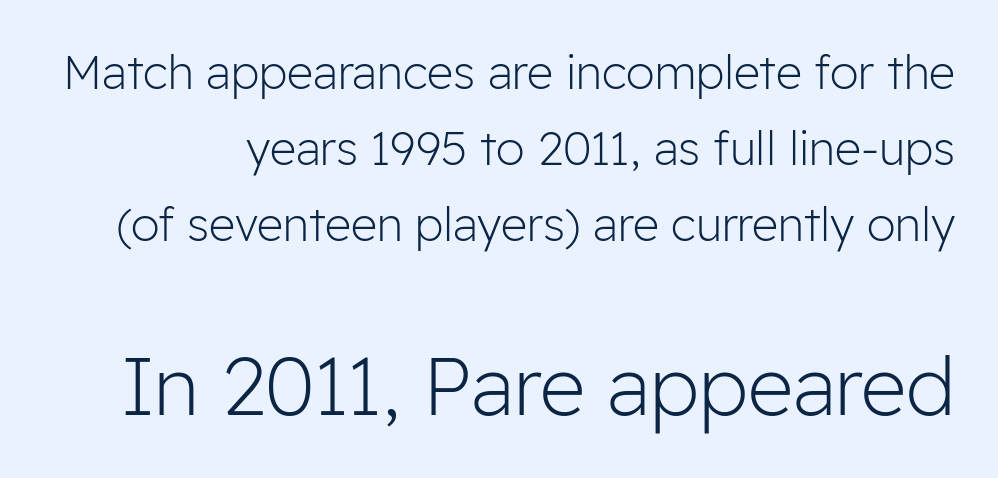
Q: Is the text bold? A: No.
Q: Is the text italic (slanted)? A: No, it is upright.
Q: Is the typeface a serif or a sans-serif typeface? A: Sans-serif.
Q: Is the text underlined? A: No.
Q: Is the spacing between letters normal or unusually wide? A: Normal.
Q: Is the spacing between lines tight, normal or loose? A: Normal.
Q: Which block of text is set in a larger size, the first (top) or the second (bottom)? A: The second (bottom) one.
Q: Width (condensed, normal, or wide)? A: Normal.
Q: Stroke contrast? A: Low.
Q: x-height? A: Medium.
Q: Monospaced? A: No.
